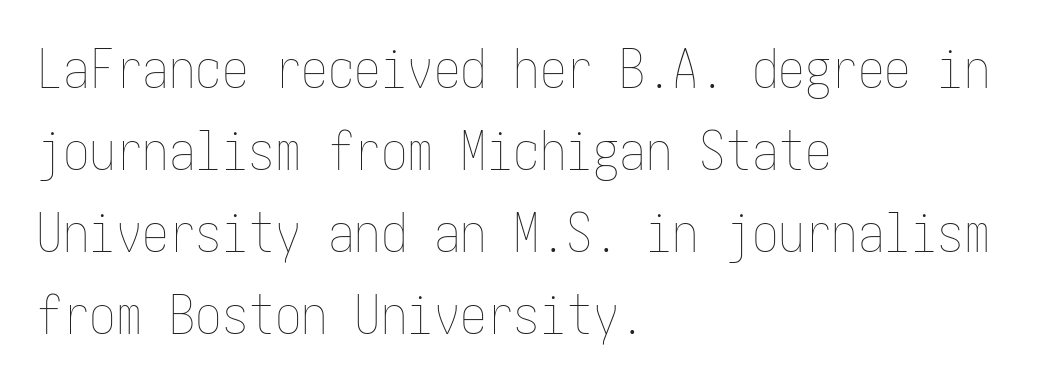
The image shows 53 px thin, condensed type, upright; set left-aligned, normal line spacing (1.55x), normal letter spacing, not underlined; low stroke contrast and a medium x-height.
